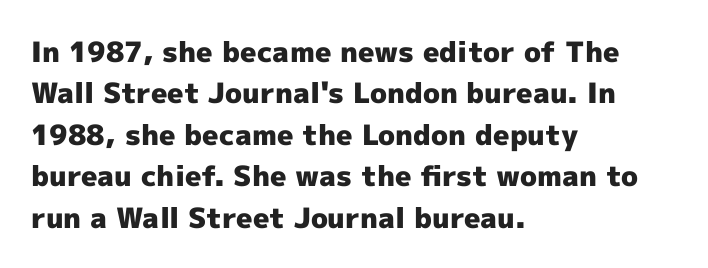
Q: Is the text bold? A: Yes.
Q: Is the text italic (slanted)? A: No, it is upright.
Q: Is the typeface a serif or a sans-serif typeface? A: Sans-serif.
Q: Is the text underlined? A: No.
Q: How is the paragraph aligned? A: Left-aligned.
Q: Is the spacing between letters normal or unusually wide? A: Normal.
Q: Is the spacing between lines tight, normal or loose? A: Normal.
Q: Width (condensed, normal, or wide)? A: Normal.
Q: x-height? A: Medium.
Q: Monospaced? A: No.
